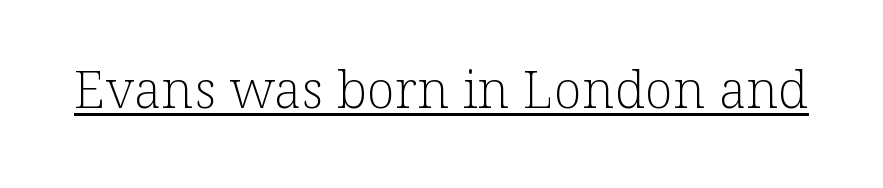
Q: Is the text bold? A: No.
Q: Is the text italic (slanted)? A: No, it is upright.
Q: Is the typeface a serif or a sans-serif typeface? A: Serif.
Q: Is the text underlined? A: Yes.
Q: Is the spacing between letters normal or unusually wide? A: Normal.
Q: Width (condensed, normal, or wide)? A: Normal.
Q: Stroke contrast? A: Low.
Q: x-height? A: Medium.
Q: Monospaced? A: No.
